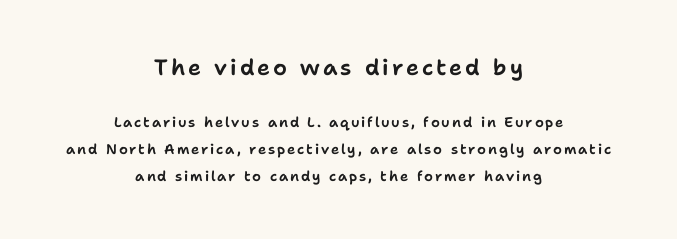
Q: Is the text italic (slanted)? A: No, it is upright.
Q: Is the text underlined? A: No.
Q: How is the paragraph aligned? A: Centered.
Q: Is the spacing between lines tight, normal or loose? A: Loose.
Q: Which block of text is set in a larger size, the first (top) or the second (bottom)? A: The first (top) one.
